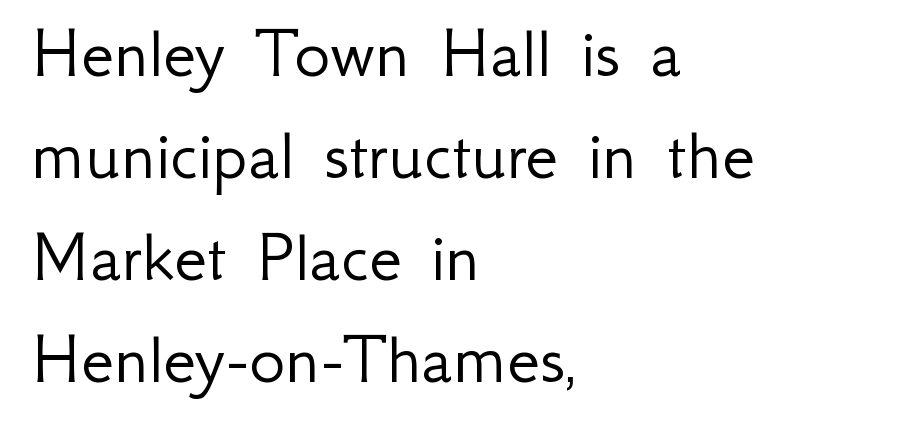
Q: Is the text bold? A: No.
Q: Is the text italic (slanted)? A: No, it is upright.
Q: Is the typeface a serif or a sans-serif typeface? A: Sans-serif.
Q: Is the text underlined? A: No.
Q: How is the paragraph aligned? A: Left-aligned.
Q: Is the spacing between letters normal or unusually wide? A: Normal.
Q: Is the spacing between lines tight, normal or loose? A: Normal.
Q: Width (condensed, normal, or wide)? A: Normal.
Q: Stroke contrast? A: Low.
Q: x-height? A: Small.
Q: Monospaced? A: No.
